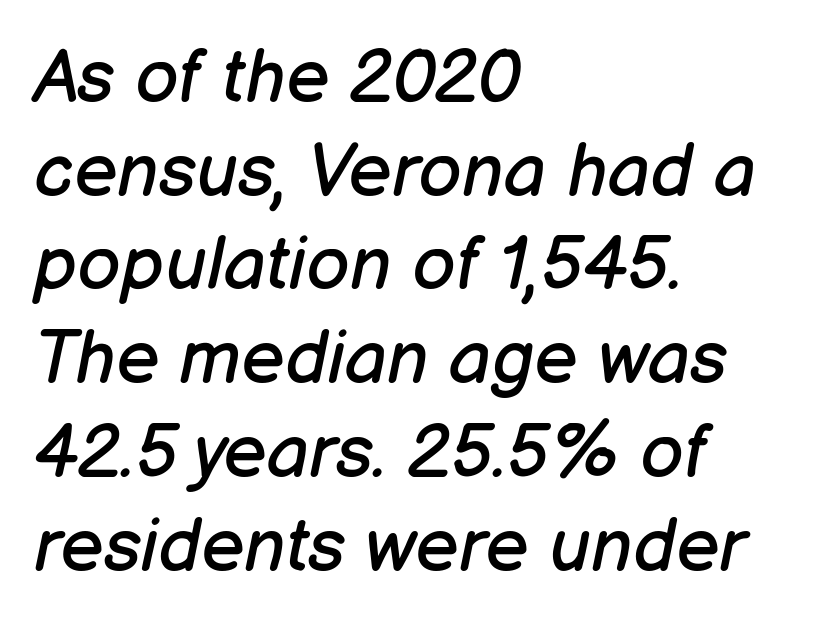
The passage shown is not underscored anywhere. Compared with a centered layout, this one pins lines to the left instead. This reads as an unemphasized weight, regular at the heaviest. How are the letters spaced? Ordinarily, with no added tracking. When letters slant like this, we call the style italic. Looks like regular typesetting: each glyph gets only the width it needs.
